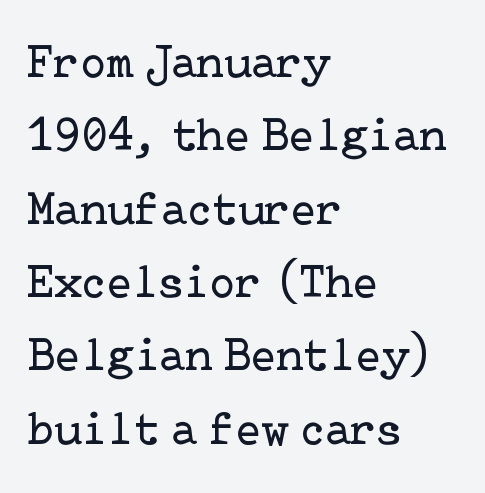
{"serif": "yes", "italic": "no", "bold": "no", "weight": "regular", "width": "normal", "stroke_contrast": "low", "x_height": "medium", "underline": "no", "align": "left", "line_spacing": "normal", "line_spacing_ratio": 1.56, "letter_spacing": "normal", "letter_spacing_em": 0.0, "glyph_px": 47}
